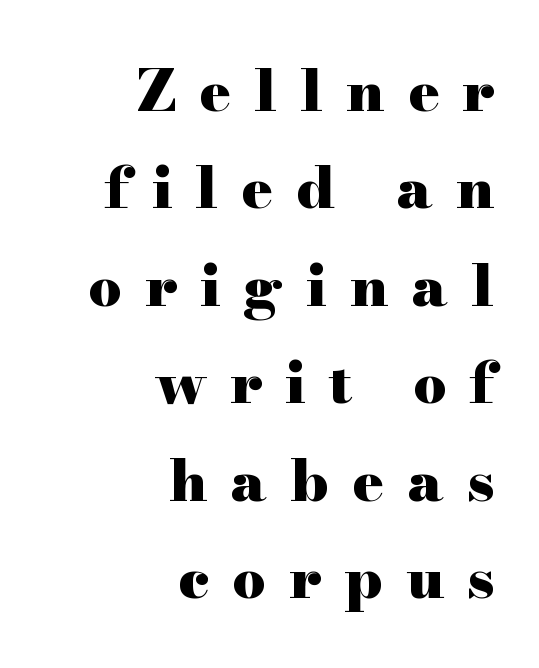
Each letter keeps its own natural width here, so spacing adapts to shape. Does the weight exceed regular? Yes, all the way to bold. The space beneath each line is pristine and unruled. Typographically, this falls in the serif category.
